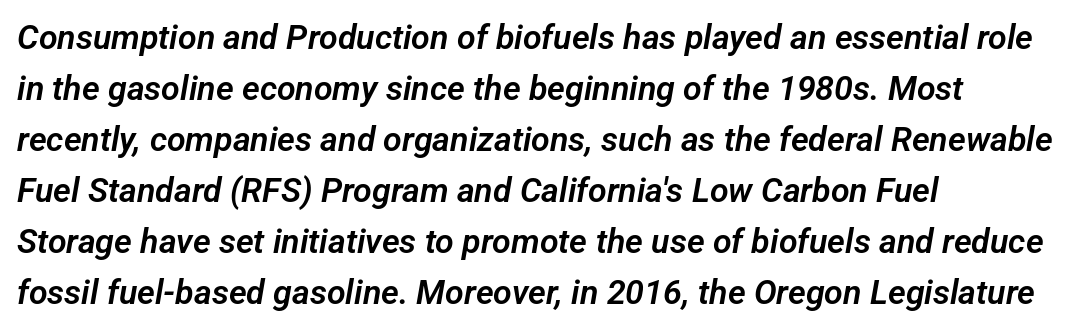
The image shows 34 px sans-serif type; set left-aligned, normal line spacing (1.5x), normal letter spacing, not underlined; low stroke contrast and a medium x-height.
